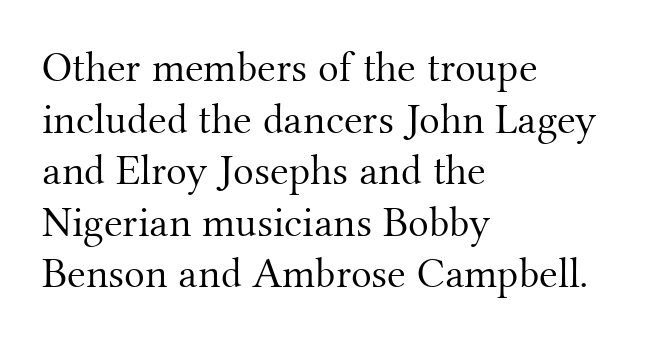
You can tell it's not italic because the verticals are truly vertical. Letterform terminals end in serifs throughout the passage. Spacing verdict: proportional, widths tailored to each character. Look at the tracking — it's just the regular setting, nothing added. A classic flush-left, rag-right setting is used for this passage.
